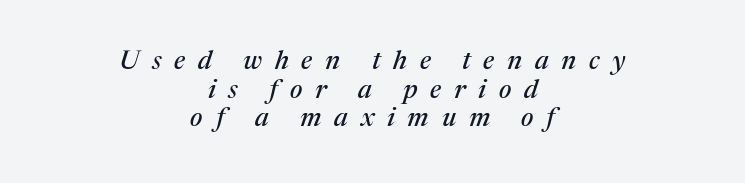
{"italic": "yes", "lean": "right", "slant_degrees": 17, "underline": "no", "align": "center", "line_spacing": "tight", "line_spacing_ratio": 1.1, "letter_spacing": "wide", "letter_spacing_em": 0.49, "glyph_px": 26}
